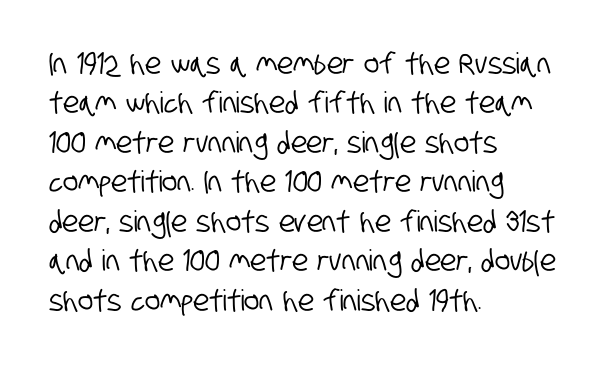
The image shows 29 px condensed sans-serif type; set left-aligned, normal line spacing (1.36x), normal letter spacing, not underlined; low stroke contrast and a large x-height.
